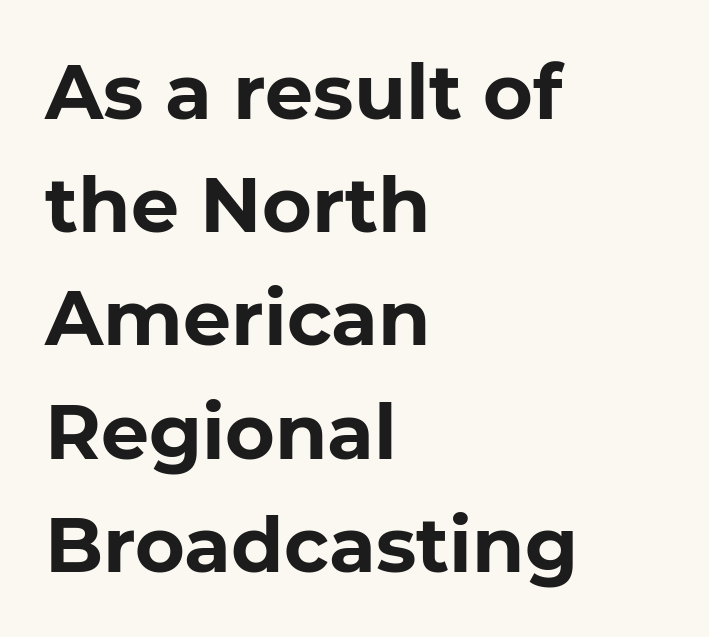
The image shows 76 px bold sans-serif type, upright; set left-aligned, normal line spacing (1.49x), normal letter spacing, not underlined; low stroke contrast and a medium x-height.
